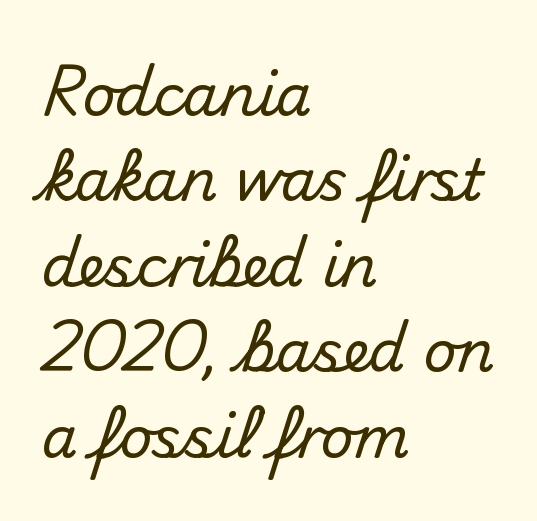
The image shows 57 px sans-serif type; set left-aligned, normal line spacing (1.5x), normal letter spacing, not underlined; medium stroke contrast and a small x-height.
